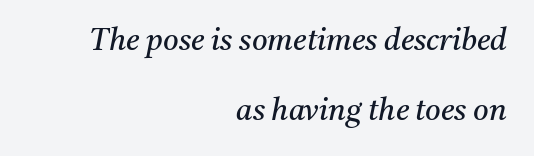
{"serif": "yes", "italic": "yes", "lean": "right", "slant_degrees": 11, "bold": "no", "weight": "regular", "width": "normal", "stroke_contrast": "medium", "x_height": "medium", "monospaced": "no", "underline": "no", "align": "right", "line_spacing": "loose", "line_spacing_ratio": 2.35, "letter_spacing": "normal", "letter_spacing_em": 0.0, "glyph_px": 30}
